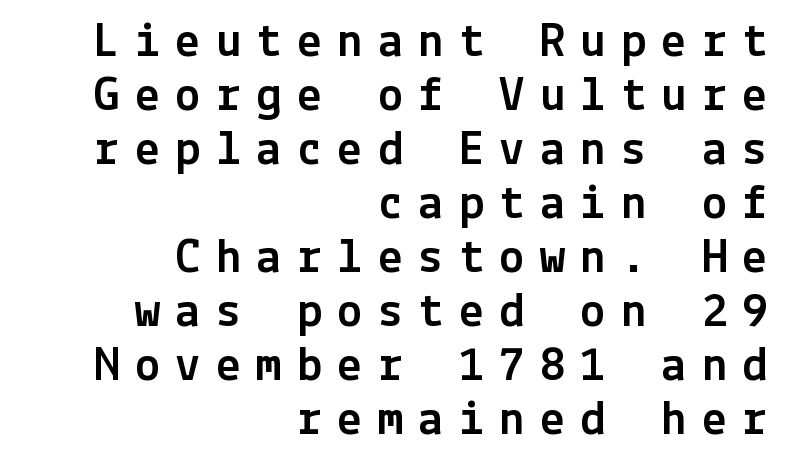
The image shows 50 px sans-serif type, upright; set right-aligned, tight line spacing (1.08x), unusually wide letter spacing (+0.31 em), not underlined; a medium x-height.
